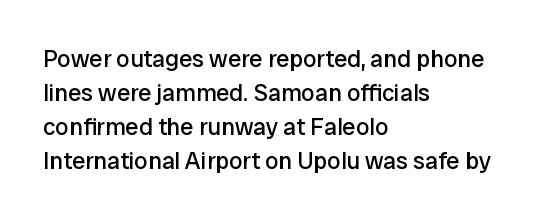
The image shows 24 px text type, upright; set left-aligned, normal line spacing (1.41x), normal letter spacing, not underlined.
